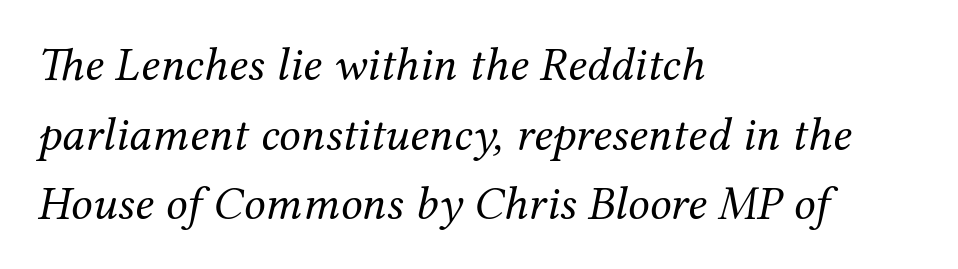
The image shows 48 px regular-weight serif type, italic (leaning right); set left-aligned, normal line spacing (1.45x), normal letter spacing, not underlined; medium stroke contrast and a medium x-height.
